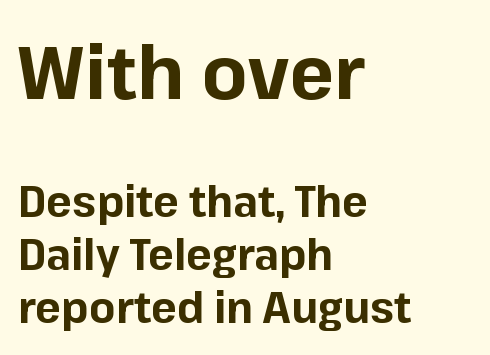
The image shows 75 px bold sans-serif type, upright; set left-aligned, line spacing 1.23x, normal letter spacing, not underlined; the first (top) block is 1.74x larger; low stroke contrast and a medium x-height.
